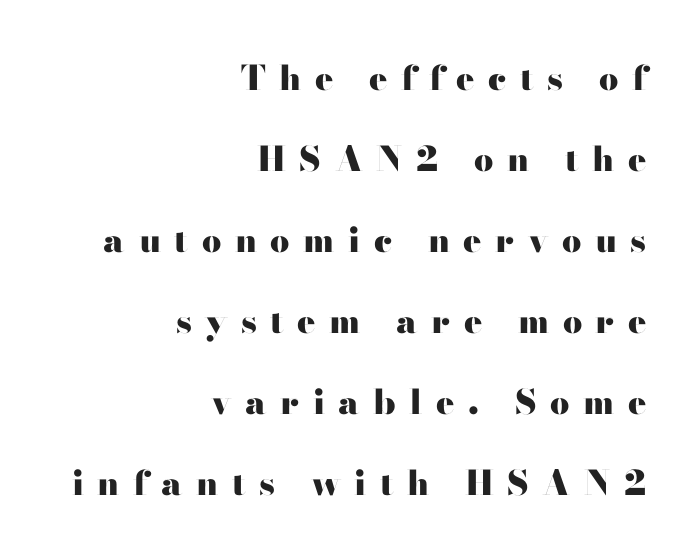
Q: Is the text bold? A: Yes.
Q: Is the text italic (slanted)? A: No, it is upright.
Q: Is the typeface a serif or a sans-serif typeface? A: Sans-serif.
Q: Is the text underlined? A: No.
Q: How is the paragraph aligned? A: Right-aligned.
Q: Is the spacing between letters normal or unusually wide? A: Unusually wide.
Q: Is the spacing between lines tight, normal or loose? A: Loose.
Q: Width (condensed, normal, or wide)? A: Wide.
Q: Stroke contrast? A: High.
Q: x-height? A: Small.
Q: Monospaced? A: No.
